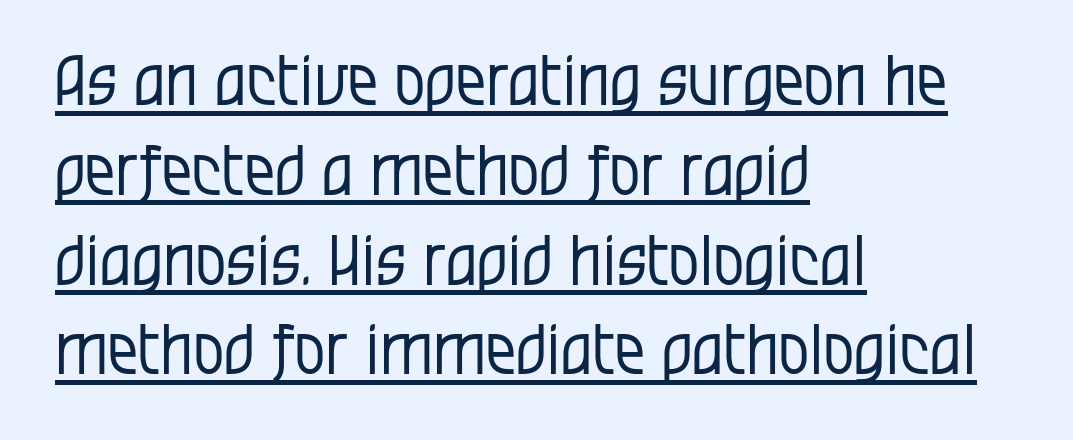
The passage shown is typed in a proportional face where columns would drift. The specimen reads as upright at a glance. A rule runs beneath these lines of type. A typesetter would label this face a sans. Left-aligned paragraph, ragged on the right. Normally led — the rows are evenly, conventionally spaced.
